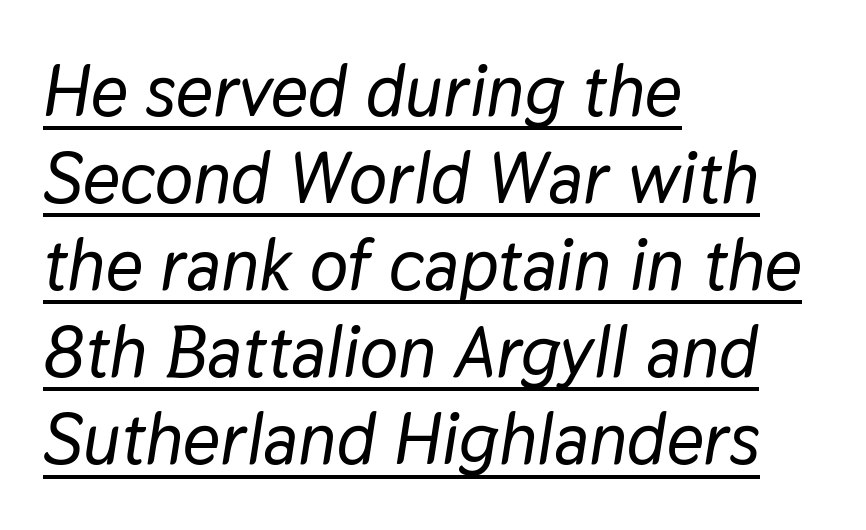
{"italic": "yes", "lean": "right", "slant_degrees": 9, "width": "normal", "stroke_contrast": "low", "x_height": "medium", "monospaced": "no", "underline": "yes", "align": "left", "line_spacing_ratio": 1.21, "letter_spacing": "normal", "letter_spacing_em": 0.0, "glyph_px": 72}
